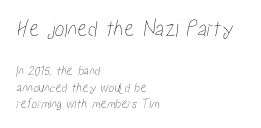
{"underline": "no", "align": "left", "line_spacing_ratio": 1.17, "letter_spacing": "normal", "letter_spacing_em": 0.0, "larger_block": "first", "size_ratio": 1.71, "glyph_px": 24}
